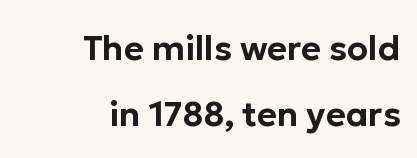
If you drew a ruler down the right edge, every line would touch it. The font's upright variant was chosen for this text. Is the letter spacing exaggerated? No — it looks like the ordinary default. The passage shown is not underscored anywhere. Baseline-to-baseline distance is far greater than the letter height. The rendering uses natural spacing where letterforms have individual widths.
